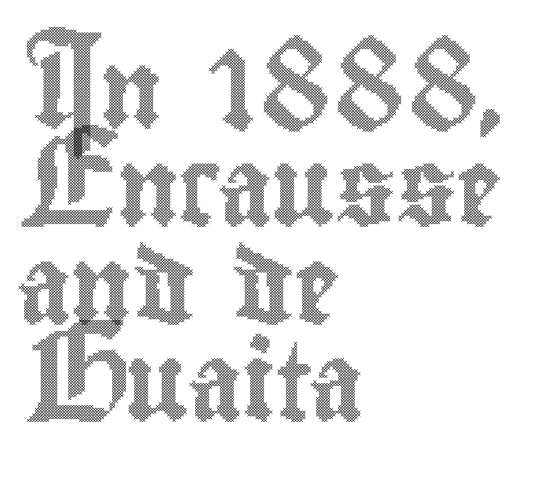
Unlike italic type, these characters show no tilt at all. This block has exactly the height ordinary leading produces. Proportional: the letters do not fall into vertical columns. Unmarked baselines from the first word to the last. Teacher's note: observe the even left margin — that is flush-left alignment.
